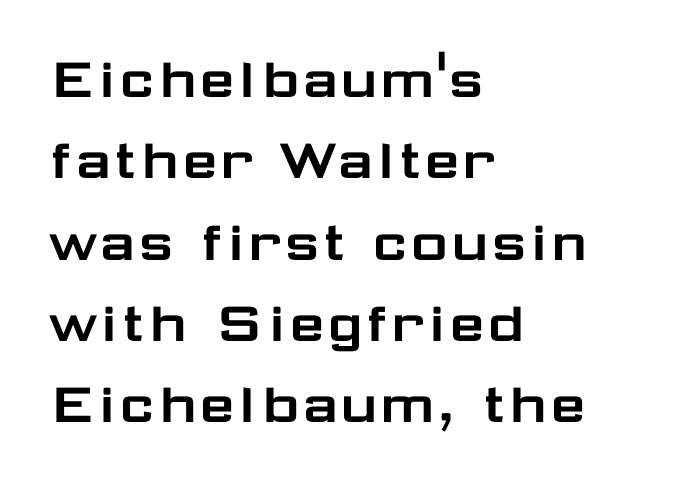
Q: Is the text italic (slanted)? A: No, it is upright.
Q: Is the typeface a serif or a sans-serif typeface? A: Sans-serif.
Q: Is the text underlined? A: No.
Q: How is the paragraph aligned? A: Left-aligned.
Q: Is the spacing between letters normal or unusually wide? A: Normal.
Q: Is the spacing between lines tight, normal or loose? A: Normal.
Q: Width (condensed, normal, or wide)? A: Wide.
Q: Stroke contrast? A: Low.
Q: x-height? A: Medium.
Q: Monospaced? A: No.
